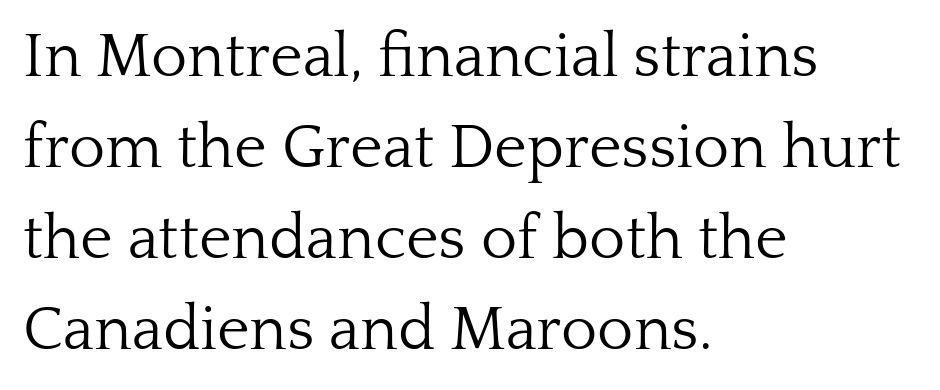
Q: Is the text bold? A: No.
Q: Is the text italic (slanted)? A: No, it is upright.
Q: Is the typeface a serif or a sans-serif typeface? A: Serif.
Q: Is the text underlined? A: No.
Q: How is the paragraph aligned? A: Left-aligned.
Q: Is the spacing between letters normal or unusually wide? A: Normal.
Q: Is the spacing between lines tight, normal or loose? A: Normal.
Q: Width (condensed, normal, or wide)? A: Normal.
Q: Stroke contrast? A: Low.
Q: x-height? A: Medium.
Q: Monospaced? A: No.
